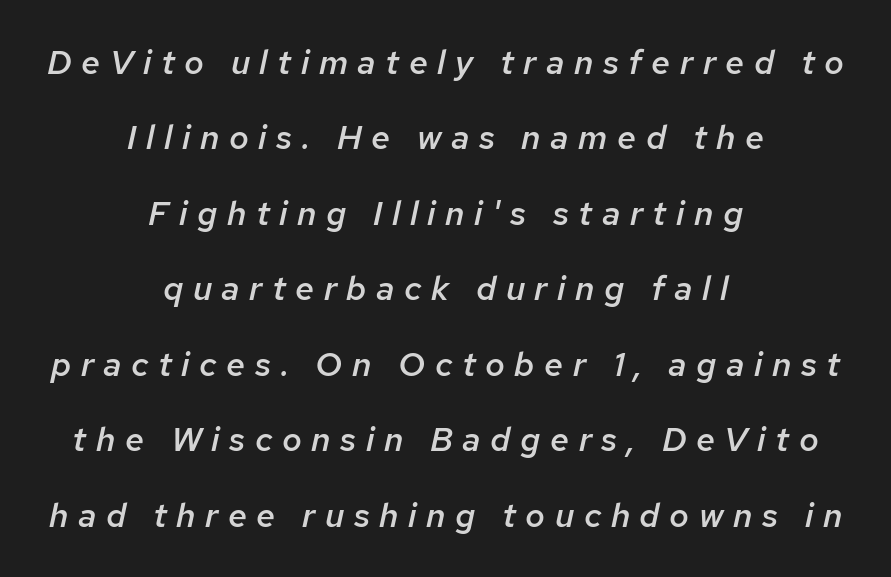
{"italic": "yes", "lean": "right", "slant_degrees": 12, "bold": "semi", "weight": "semibold", "width": "normal", "stroke_contrast": "low", "x_height": "medium", "monospaced": "no", "underline": "no", "align": "center", "line_spacing": "loose", "line_spacing_ratio": 2.22, "letter_spacing": "wide", "letter_spacing_em": 0.28, "glyph_px": 34}
